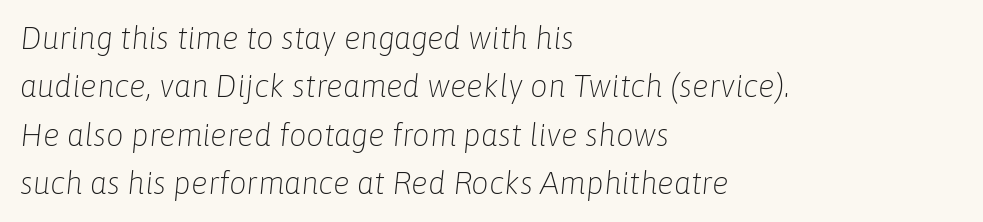
Each letter keeps its own natural width here, so spacing adapts to shape. Compared with a typical body face, this is equally light or lighter still. If you measured baseline to baseline, you'd find a middling distance. The glyphs are unaccompanied by any horizontal stroke below them. The paragraph shown leans on its left margin.
